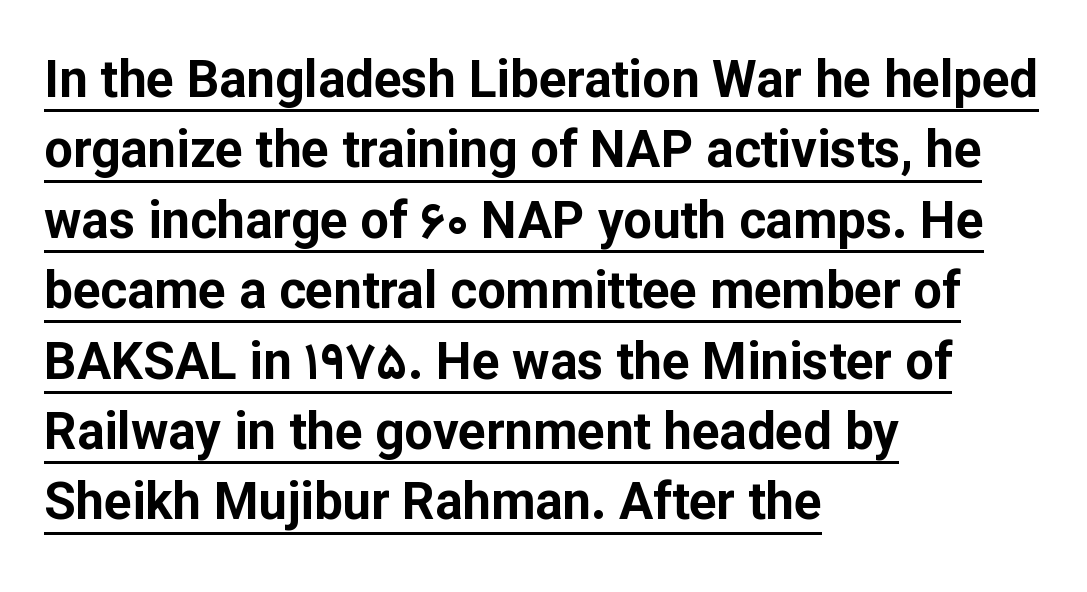
{"serif": "no", "italic": "no", "bold": "yes", "weight": "bold", "width": "normal", "stroke_contrast": "low", "x_height": "medium", "monospaced": "no", "underline": "yes", "align": "left", "line_spacing": "normal", "line_spacing_ratio": 1.38, "letter_spacing": "normal", "letter_spacing_em": 0.0, "glyph_px": 51}
